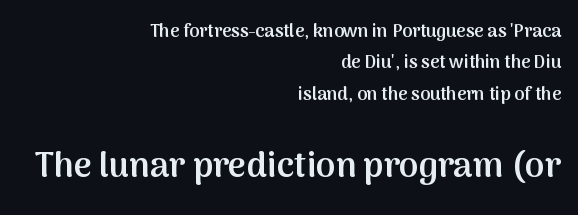
Q: Is the text bold? A: Semi-bold.
Q: Is the text italic (slanted)? A: No, it is upright.
Q: Is the typeface a serif or a sans-serif typeface? A: Sans-serif.
Q: Is the text underlined? A: No.
Q: How is the paragraph aligned? A: Right-aligned.
Q: Is the spacing between letters normal or unusually wide? A: Normal.
Q: Which block of text is set in a larger size, the first (top) or the second (bottom)? A: The second (bottom) one.
Q: Width (condensed, normal, or wide)? A: Normal.
Q: Stroke contrast? A: Medium.
Q: x-height? A: Medium.
Q: Monospaced? A: No.
